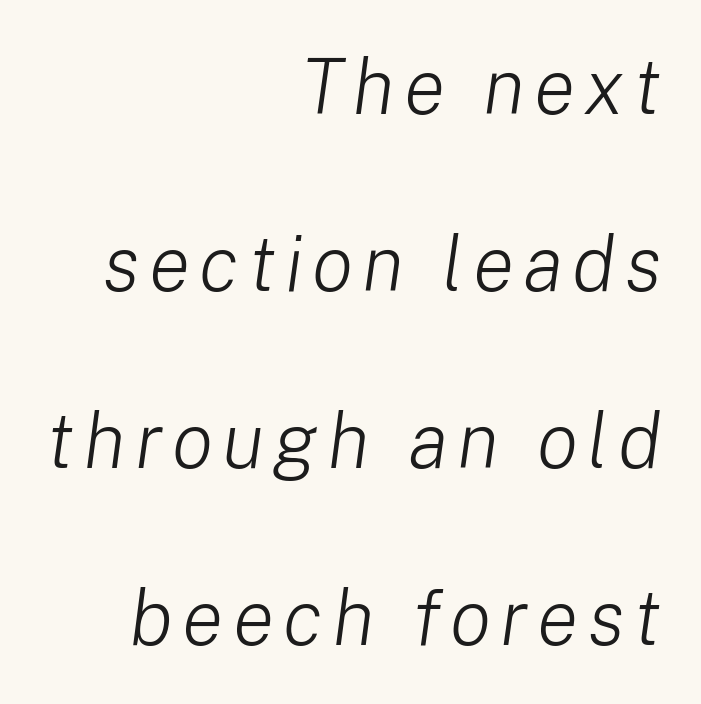
Q: Is the text bold? A: No.
Q: Is the text italic (slanted)? A: Yes, it leans right by about 8 degrees.
Q: Is the text underlined? A: No.
Q: How is the paragraph aligned? A: Right-aligned.
Q: Is the spacing between lines tight, normal or loose? A: Loose.
Q: Width (condensed, normal, or wide)? A: Normal.
Q: Stroke contrast? A: Low.
Q: x-height? A: Medium.
Q: Monospaced? A: No.
